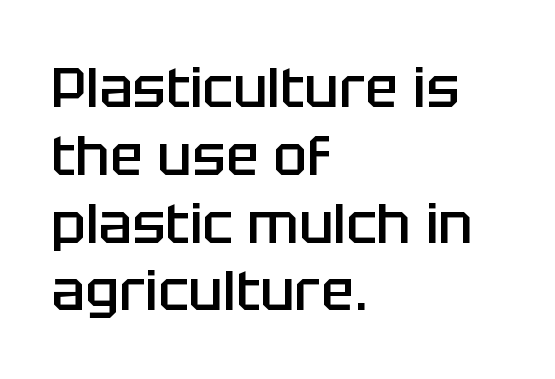
Observe the absence of serifs on each vertical stroke in this sample. This sample uses an upright cut, with every glyph sitting square on the baseline. Spacing verdict: proportional, widths tailored to each character. Characters follow at the spacing the type designer built in. These words are printed semibold, heavier than regular yet not bold.
